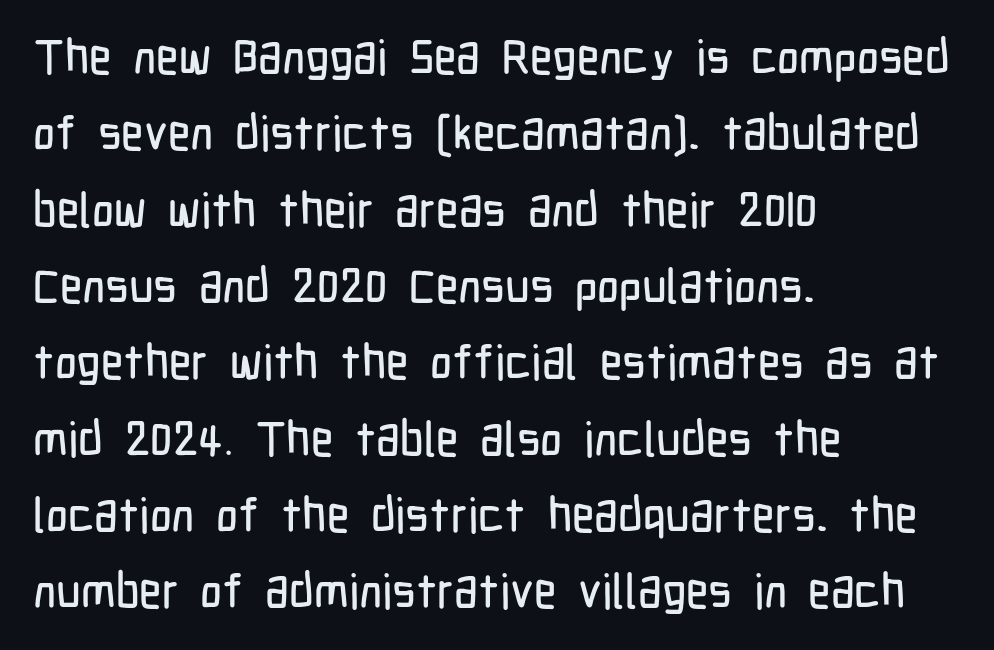
Q: Is the text italic (slanted)? A: No, it is upright.
Q: Is the typeface a serif or a sans-serif typeface? A: Sans-serif.
Q: Is the text underlined? A: No.
Q: How is the paragraph aligned? A: Left-aligned.
Q: Is the spacing between letters normal or unusually wide? A: Normal.
Q: Is the spacing between lines tight, normal or loose? A: Normal.
Q: Width (condensed, normal, or wide)? A: Condensed.
Q: Stroke contrast? A: Low.
Q: x-height? A: Medium.
Q: Monospaced? A: No.
